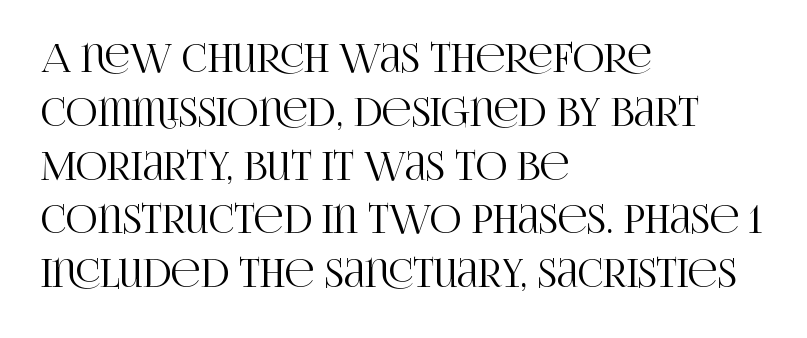
Q: Is the text italic (slanted)? A: No, it is upright.
Q: Is the typeface a serif or a sans-serif typeface? A: Serif.
Q: Is the text underlined? A: No.
Q: How is the paragraph aligned? A: Left-aligned.
Q: Is the spacing between letters normal or unusually wide? A: Normal.
Q: Is the spacing between lines tight, normal or loose? A: Normal.
Q: Width (condensed, normal, or wide)? A: Condensed.
Q: Stroke contrast? A: High.
Q: x-height? A: Large.
Q: Monospaced? A: No.
